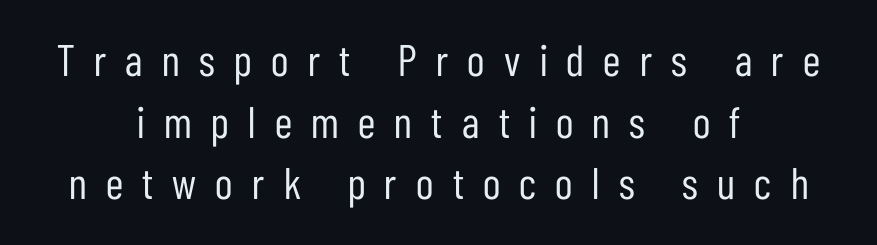
{"serif": "no", "italic": "no", "bold": "no", "weight": "regular", "width": "condensed", "stroke_contrast": "low", "x_height": "medium", "monospaced": "no", "underline": "no", "align": "center", "line_spacing": "normal", "line_spacing_ratio": 1.4, "letter_spacing": "wide", "letter_spacing_em": 0.44, "glyph_px": 44}
